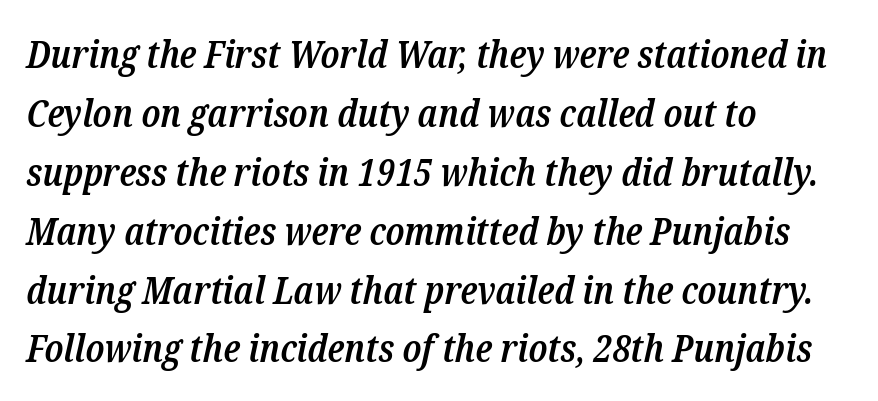
{"serif": "yes", "italic": "yes", "lean": "right", "slant_degrees": 12, "bold": "semi", "weight": "semibold", "width": "condensed", "stroke_contrast": "low", "x_height": "medium", "monospaced": "no", "underline": "no", "align": "left", "line_spacing": "normal", "line_spacing_ratio": 1.51, "letter_spacing": "normal", "letter_spacing_em": 0.0, "glyph_px": 39}
